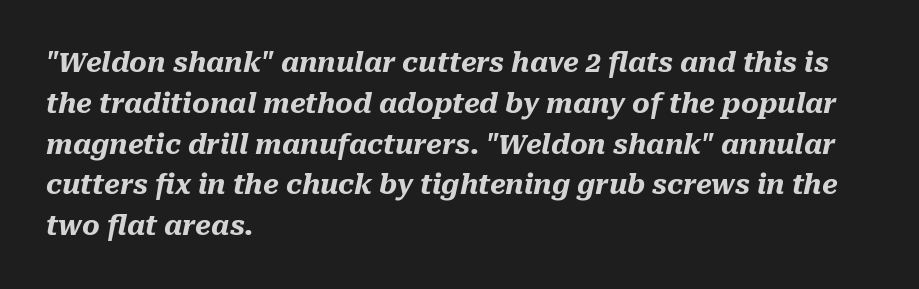
{"italic": "yes", "lean": "right", "slant_degrees": 10, "bold": "yes", "underline": "no", "align": "left", "line_spacing": "normal", "line_spacing_ratio": 1.51, "letter_spacing": "normal", "letter_spacing_em": 0.0, "glyph_px": 27}
